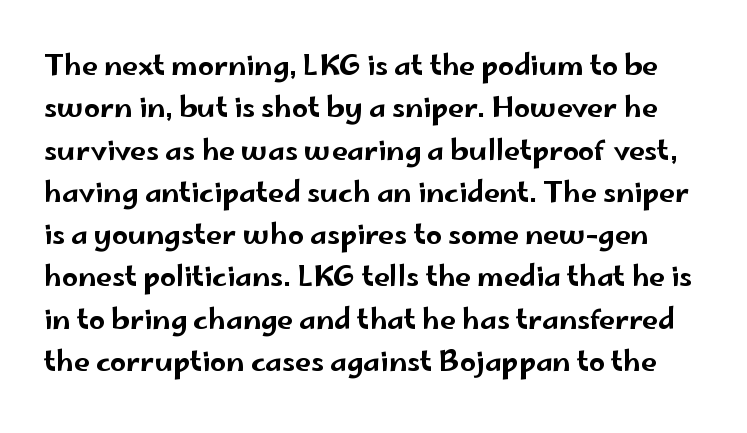
Q: Is the text italic (slanted)? A: No, it is upright.
Q: Is the typeface a serif or a sans-serif typeface? A: Sans-serif.
Q: Is the text underlined? A: No.
Q: Is the spacing between letters normal or unusually wide? A: Normal.
Q: Is the spacing between lines tight, normal or loose? A: Normal.
Q: Width (condensed, normal, or wide)? A: Wide.
Q: Stroke contrast? A: Low.
Q: x-height? A: Small.
Q: Monospaced? A: No.
